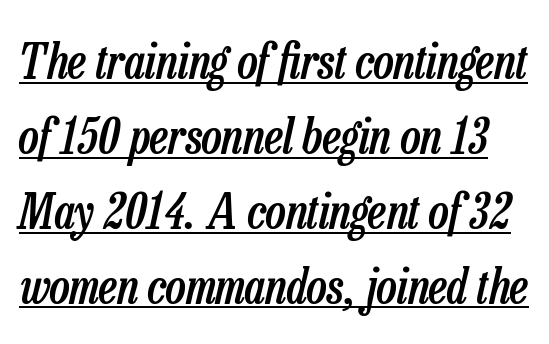
Notice how descenders clear the ascenders below comfortably — that's standard leading. Honestly, the underline is the first thing you notice here. Observe the lean: these are italic letterforms. Is the letter spacing exaggerated? No — it looks like the ordinary default. You could not count columns in this text — the font is proportionally spaced.
